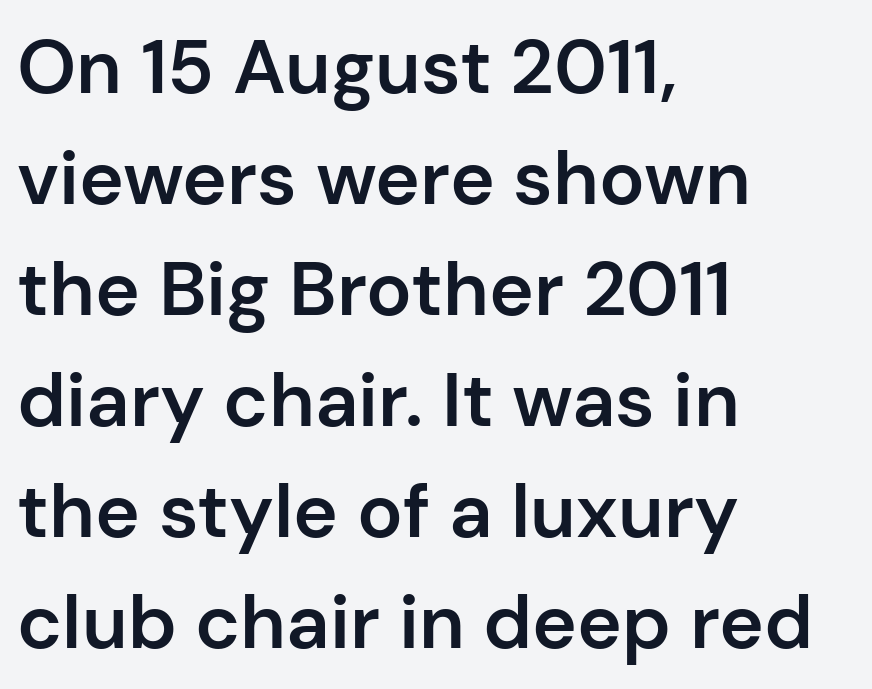
The image shows 76 px semibold sans-serif type, upright; set left-aligned, normal line spacing (1.46x), normal letter spacing, not underlined; low stroke contrast and a medium x-height.
